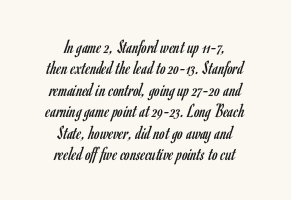
{"bold": "no", "underline": "no", "align": "center", "line_spacing": "tight", "line_spacing_ratio": 1.07, "letter_spacing": "normal", "letter_spacing_em": 0.0, "glyph_px": 20}
